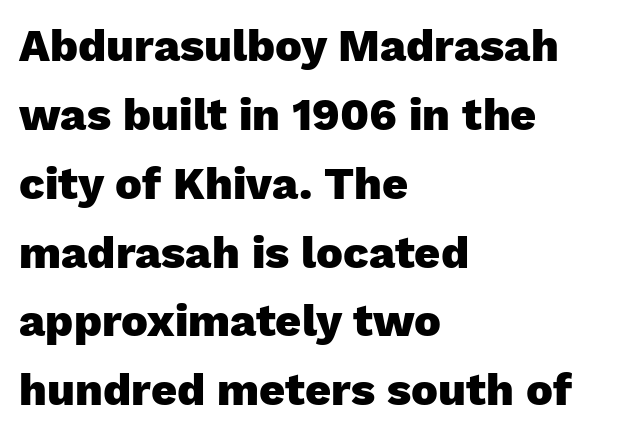
Q: Is the text bold? A: Yes.
Q: Is the text italic (slanted)? A: No, it is upright.
Q: Is the typeface a serif or a sans-serif typeface? A: Sans-serif.
Q: Is the text underlined? A: No.
Q: How is the paragraph aligned? A: Left-aligned.
Q: Is the spacing between letters normal or unusually wide? A: Normal.
Q: Is the spacing between lines tight, normal or loose? A: Normal.
Q: Width (condensed, normal, or wide)? A: Normal.
Q: Stroke contrast? A: Low.
Q: x-height? A: Medium.
Q: Monospaced? A: No.
